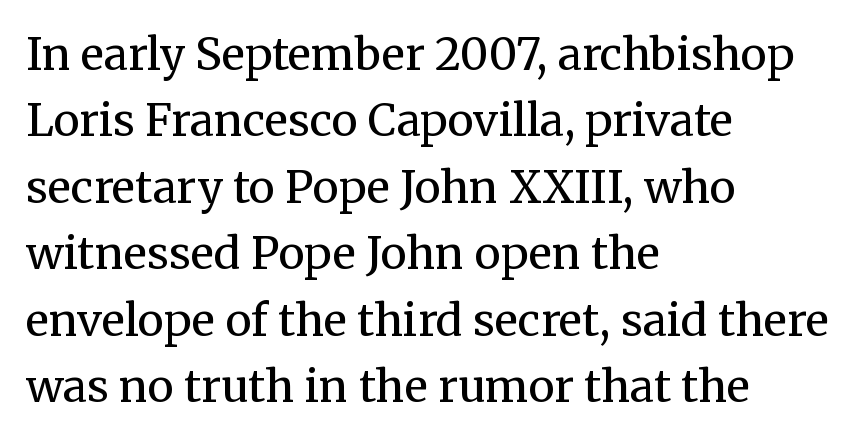
The image shows 44 px regular-weight serif type, upright; set left-aligned, normal line spacing (1.51x), normal letter spacing, not underlined; medium stroke contrast and a medium x-height.
